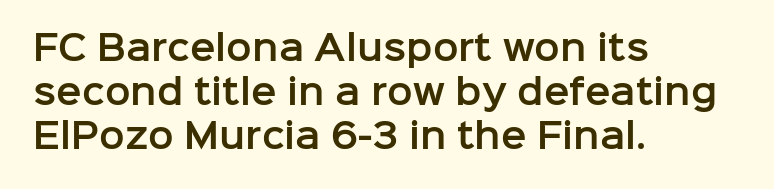
The image shows 34 px sans-serif type, upright; set left-aligned, normal line spacing (1.29x), normal letter spacing, not underlined; low stroke contrast and a medium x-height.
